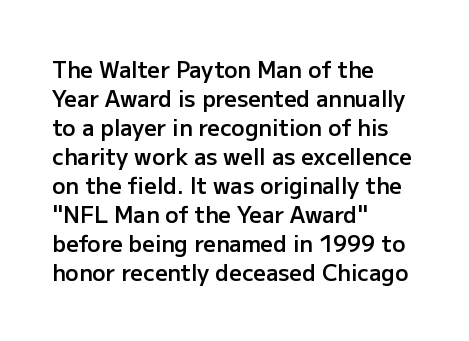
Q: Is the text bold? A: Semi-bold.
Q: Is the text italic (slanted)? A: No, it is upright.
Q: Is the text underlined? A: No.
Q: How is the paragraph aligned? A: Left-aligned.
Q: Is the spacing between letters normal or unusually wide? A: Normal.
Q: Is the spacing between lines tight, normal or loose? A: Normal.
